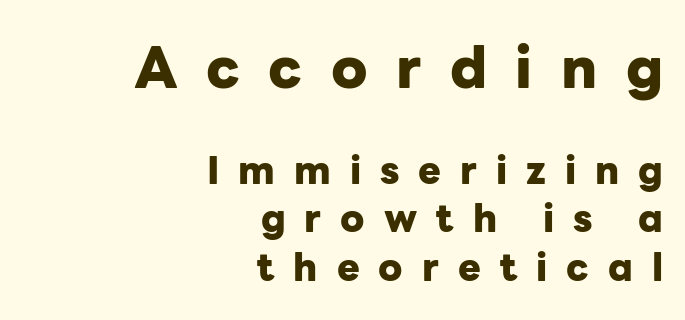
Q: Is the text bold? A: Yes.
Q: Is the text italic (slanted)? A: No, it is upright.
Q: Is the typeface a serif or a sans-serif typeface? A: Sans-serif.
Q: Is the text underlined? A: No.
Q: How is the paragraph aligned? A: Right-aligned.
Q: Is the spacing between letters normal or unusually wide? A: Unusually wide.
Q: Is the spacing between lines tight, normal or loose? A: Normal.
Q: Which block of text is set in a larger size, the first (top) or the second (bottom)? A: The first (top) one.
Q: Width (condensed, normal, or wide)? A: Normal.
Q: Stroke contrast? A: Low.
Q: x-height? A: Medium.
Q: Monospaced? A: No.
